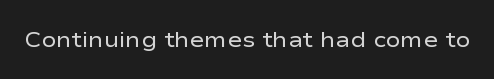
Q: Is the text bold? A: No.
Q: Is the text italic (slanted)? A: No, it is upright.
Q: Is the text underlined? A: No.
Q: Is the spacing between letters normal or unusually wide? A: Normal.
